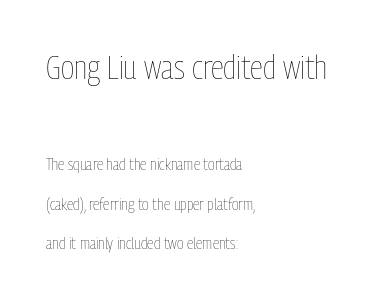
The image shows 34 px thin, condensed type, upright; set left-aligned, loose line spacing (2.34x), normal letter spacing, not underlined; the first (top) block is 2.0x larger; low stroke contrast and a medium x-height.
